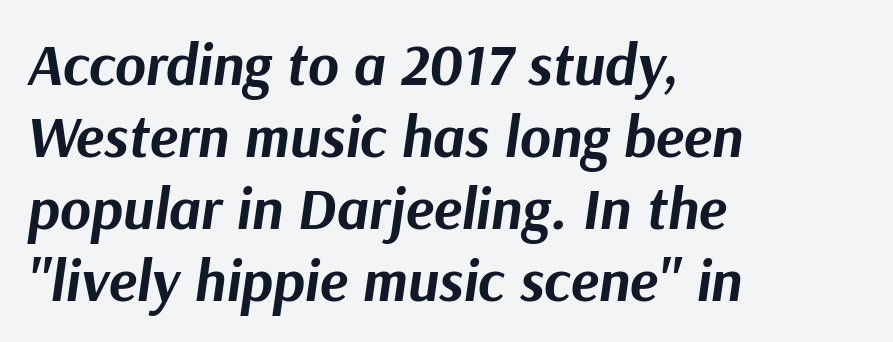
Q: Is the text bold? A: Yes.
Q: Is the text italic (slanted)? A: Yes, it leans right by about 9 degrees.
Q: Is the text underlined? A: No.
Q: How is the paragraph aligned? A: Left-aligned.
Q: Is the spacing between letters normal or unusually wide? A: Normal.
Q: Width (condensed, normal, or wide)? A: Normal.
Q: Stroke contrast? A: Medium.
Q: x-height? A: Medium.
Q: Monospaced? A: No.
